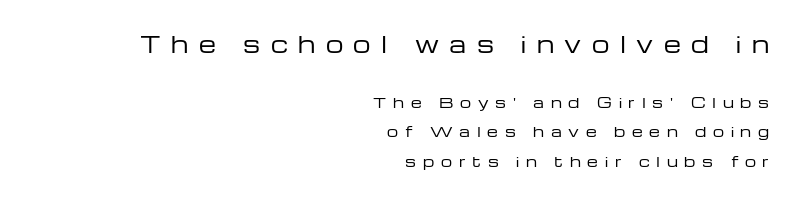
The image shows 22 px text type, upright; set right-aligned, loose line spacing (2.1x), unusually wide letter spacing (+0.48 em), not underlined; the first (top) block is 1.57x larger.
